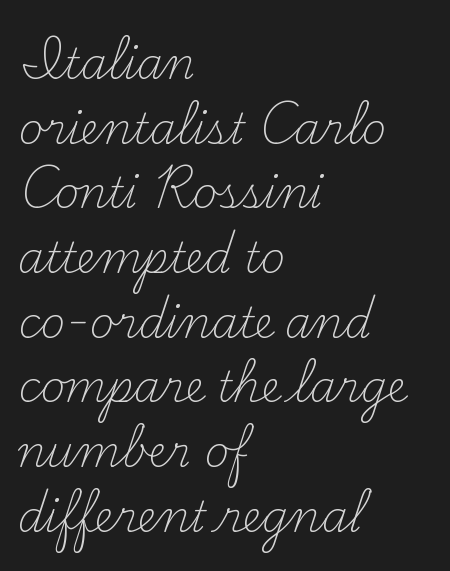
Glyph-to-glyph distance matches everyday printed text. The strip under each line holds only bare page. Whoever set this chose a conventional vertical rhythm.
